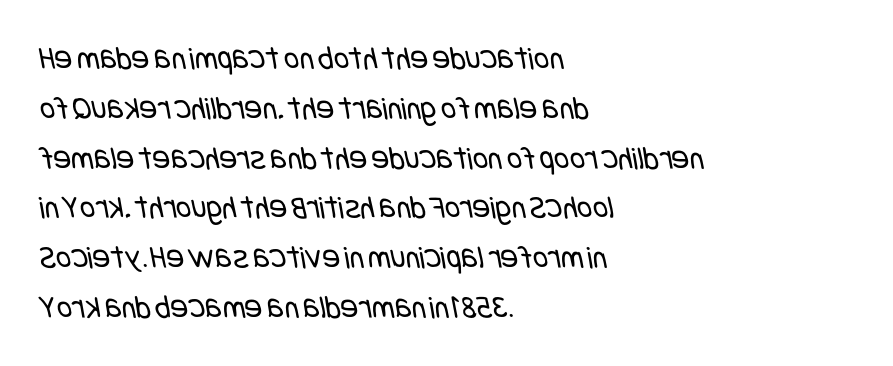
{"serif": "no", "bold": "no", "weight": "regular", "width": "condensed", "stroke_contrast": "low", "x_height": "large", "underline": "no", "align": "left", "line_spacing": "normal", "line_spacing_ratio": 1.51, "letter_spacing": "normal", "letter_spacing_em": 0.0, "glyph_px": 33}
